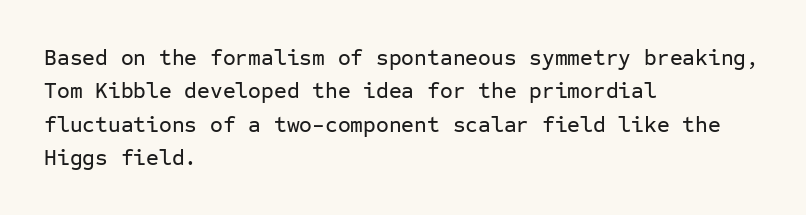
The image shows 22 px text type, upright; set left-aligned, normal line spacing (1.52x), normal letter spacing, not underlined.
